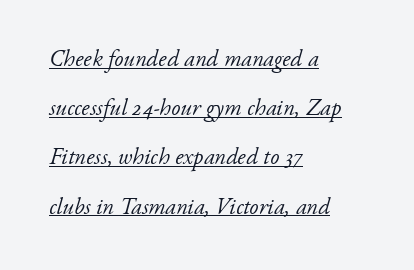
Q: Is the text bold? A: No.
Q: Is the text italic (slanted)? A: Yes, it leans right by about 17 degrees.
Q: Is the text underlined? A: Yes.
Q: How is the paragraph aligned? A: Left-aligned.
Q: Is the spacing between letters normal or unusually wide? A: Normal.
Q: Is the spacing between lines tight, normal or loose? A: Loose.
